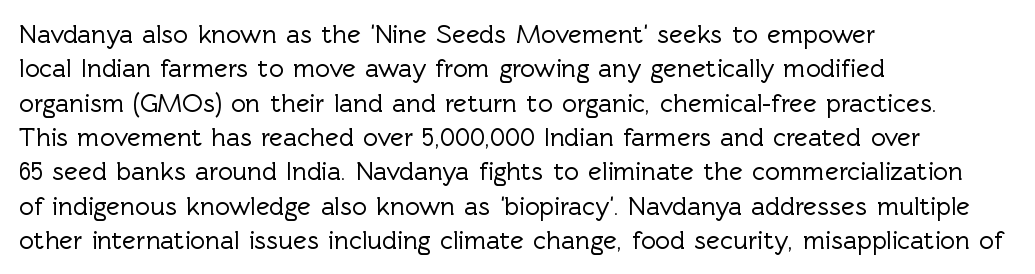
{"italic": "no", "underline": "no", "align": "left", "line_spacing": "normal", "line_spacing_ratio": 1.32, "letter_spacing": "normal", "letter_spacing_em": 0.0, "glyph_px": 26}
